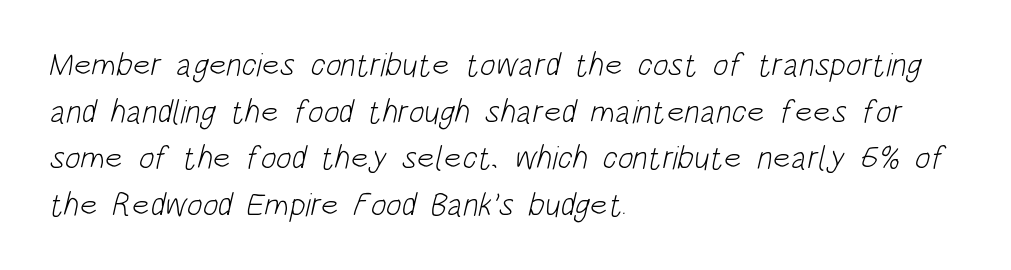
The image shows 33 px light, condensed sans-serif type; set left-aligned, normal line spacing (1.41x), normal letter spacing, not underlined; low stroke contrast and a large x-height.
